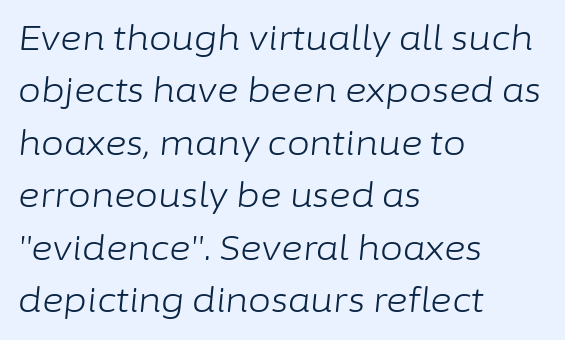
Honestly, the row spacing looks completely unremarkable. Slant detected: the letters are inclined. A bare baseline throughout the passage. Words appear dense and cohesive because spacing is normal.
